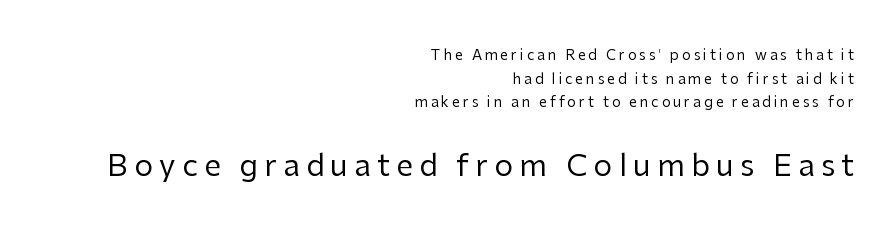
The image shows 30 px regular-weight sans-serif type, upright; set right-aligned, normal line spacing (1.68x), unusually wide letter spacing (+0.21 em), not underlined; the second (bottom) block is 2.14x larger; low stroke contrast and a medium x-height.
